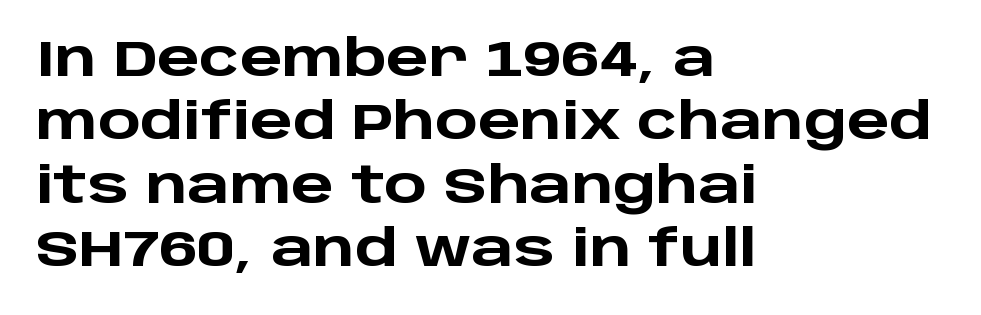
The rows are spaced the way most documents space them. Strokes here are thick enough to call this a true bold. The lettering holds an erect, upright posture throughout. Grotesque or geometric, the face here clearly has no serifs. Caption: multi-line text, flush left, ragged right.
